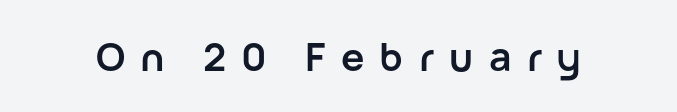
The image shows 39 px semibold sans-serif type, upright; set unusually wide letter spacing (+0.39 em), not underlined; low stroke contrast and a medium x-height.
